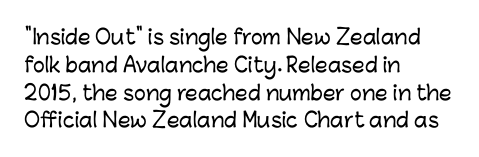
The image shows 20 px text type, upright; set left-aligned, normal line spacing (1.39x), normal letter spacing, not underlined.
